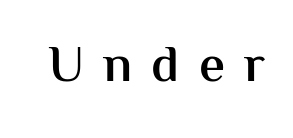
Q: Is the text bold? A: Semi-bold.
Q: Is the text italic (slanted)? A: No, it is upright.
Q: Is the typeface a serif or a sans-serif typeface? A: Sans-serif.
Q: Is the text underlined? A: No.
Q: Is the spacing between letters normal or unusually wide? A: Unusually wide.
Q: Width (condensed, normal, or wide)? A: Normal.
Q: Stroke contrast? A: Medium.
Q: x-height? A: Medium.
Q: Monospaced? A: No.
